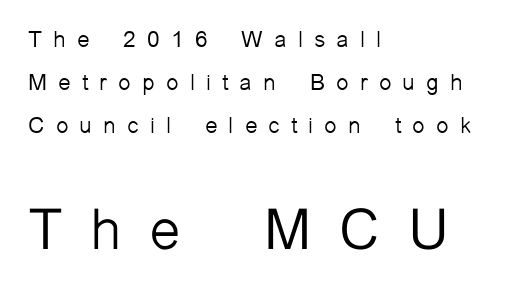
The passage shown is not underscored anywhere. The face used here appears at its bigger size in the lower chunk. Stroke mass is kept to a normal reading level or below. The face used here is a sans, in the tradition of grotesques and geometrics. Someone cranked the tracking dial way up on this one. Is this a fixed-width face? No — the glyphs have proportional, varying widths.
